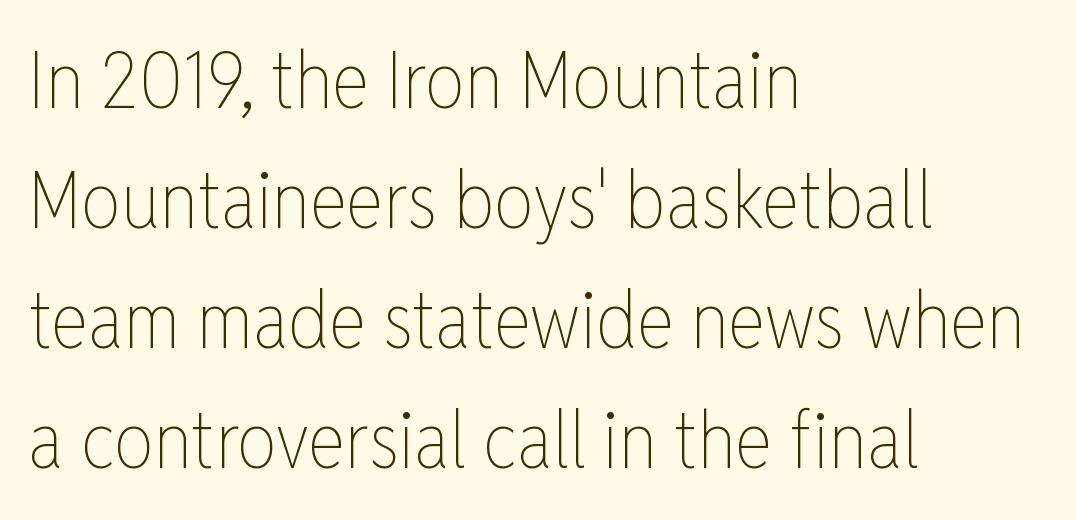
The image shows 79 px thin, condensed type, upright; set left-aligned, normal line spacing (1.52x), normal letter spacing, not underlined; low stroke contrast and a medium x-height.
